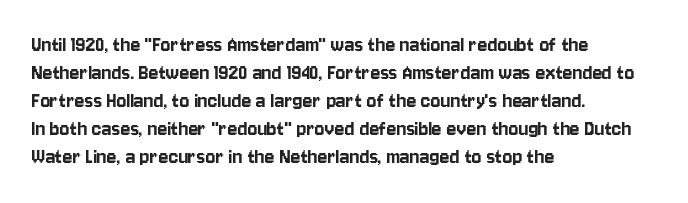
Look at the tracking — it's just the regular setting, nothing added. Caption: multi-line text, flush left, ragged right. Notice how the stems are strictly vertical — no italics here. A clean baseline with only descenders dipping below it.
